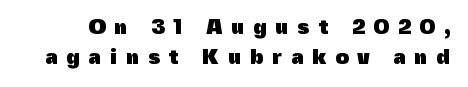
The image shows 21 px bold type, upright; set normal line spacing (1.42x), unusually wide letter spacing (+0.41 em), not underlined.
